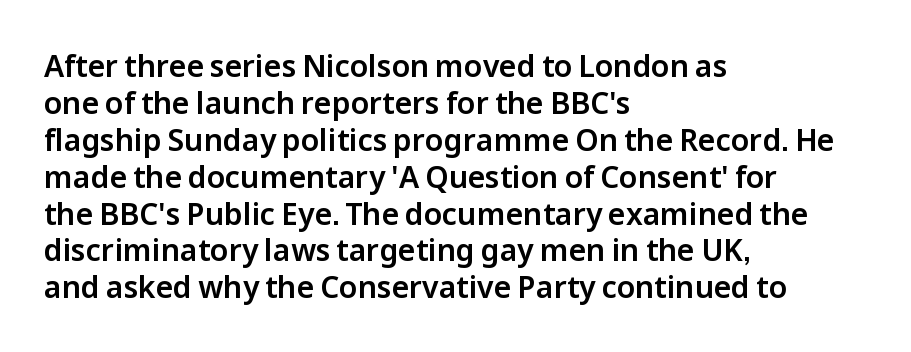
{"serif": "no", "italic": "no", "width": "normal", "stroke_contrast": "low", "x_height": "medium", "monospaced": "no", "underline": "no", "align": "left", "line_spacing_ratio": 1.23, "letter_spacing": "normal", "letter_spacing_em": 0.0, "glyph_px": 30}
